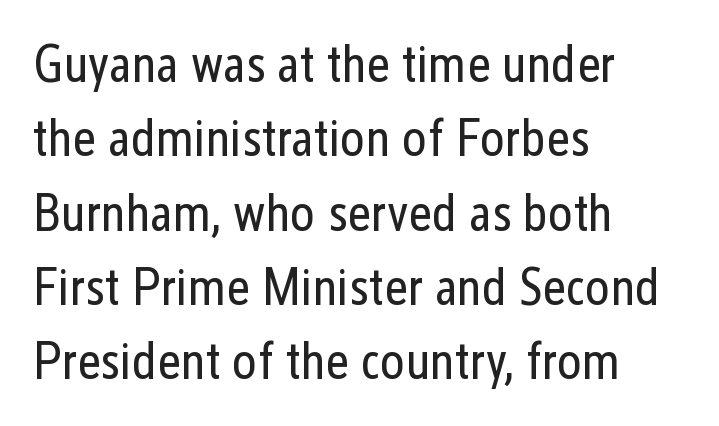
Q: Is the text bold? A: No.
Q: Is the text italic (slanted)? A: No, it is upright.
Q: Is the typeface a serif or a sans-serif typeface? A: Sans-serif.
Q: Is the text underlined? A: No.
Q: How is the paragraph aligned? A: Left-aligned.
Q: Is the spacing between letters normal or unusually wide? A: Normal.
Q: Is the spacing between lines tight, normal or loose? A: Normal.
Q: Width (condensed, normal, or wide)? A: Condensed.
Q: Stroke contrast? A: Low.
Q: x-height? A: Medium.
Q: Monospaced? A: No.
